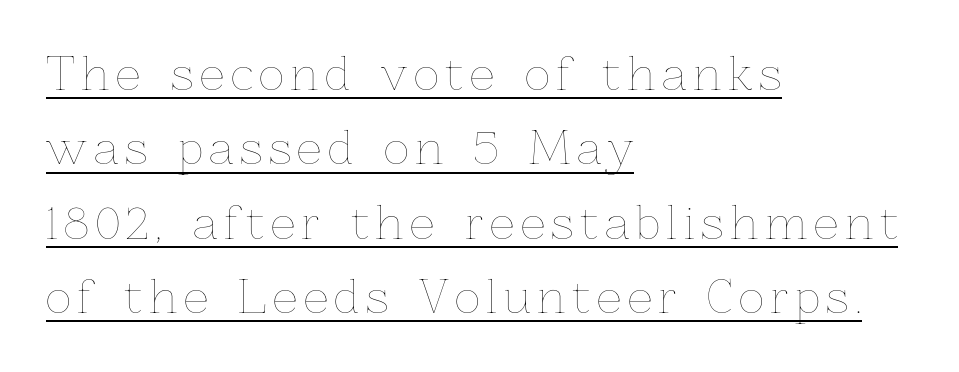
These lines sit exactly where default settings would place them. Casual observation: everything's shoved over to the left. A continuous stroke trails under the words, as in a hyperlink. Vertical strokes here are truly vertical.
